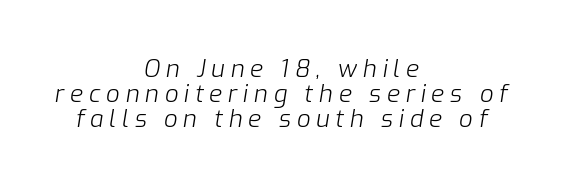
Plain, unruled lines of type. Look at the tracking — it's clearly loosened, letters drifting apart. The font's italic variant was chosen for this text. The rendering uses a small line-height, squeezing the rows. The typesetting does not lean heavy: it is not bold.
